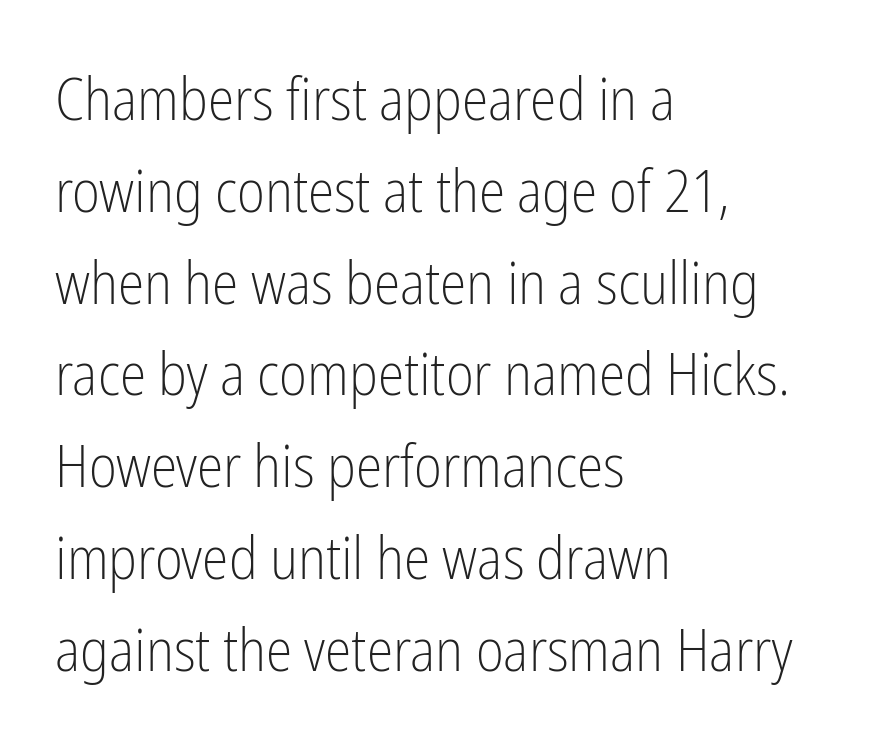
The image shows 60 px light, condensed sans-serif type, upright; set left-aligned, normal line spacing (1.53x), normal letter spacing, not underlined; low stroke contrast and a medium x-height.
